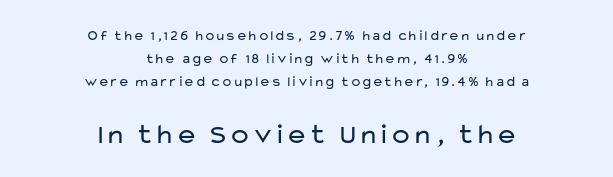
{"serif": "no", "italic": "no", "bold": "no", "weight": "regular", "width": "wide", "stroke_contrast": "low", "x_height": "medium", "monospaced": "no", "underline": "no", "align": "center", "line_spacing": "normal", "line_spacing_ratio": 1.65, "letter_spacing": "normal", "letter_spacing_em": 0.0, "larger_block": "second", "size_ratio": 2.0, "glyph_px": 28}
